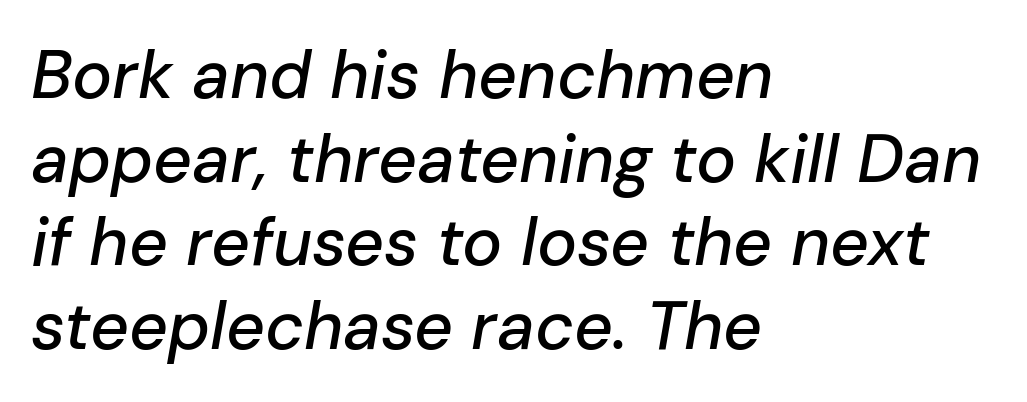
The block of text has a typical density, with ordinary space between rows. Line beginnings align vertically; line endings do not. Default kerning and tracking; the words read as compact shapes. Glance below the letters and you will spot only blank space.
